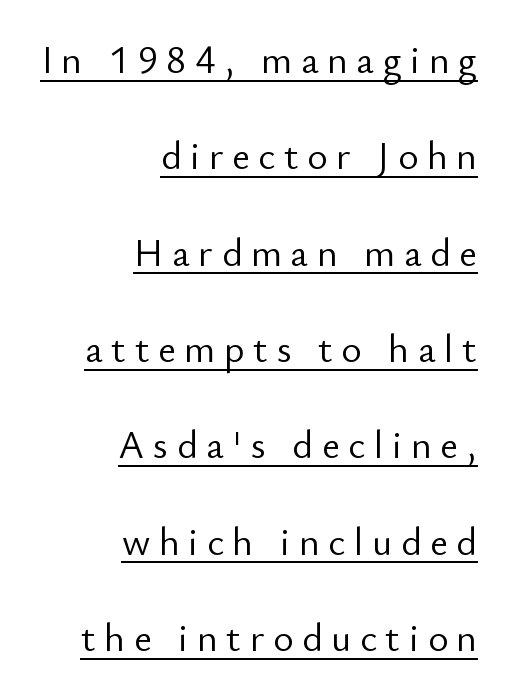
The image shows 39 px light sans-serif type, upright; set right-aligned, loose line spacing (2.47x), unusually wide letter spacing (+0.22 em), underlined; low stroke contrast and a small x-height.
